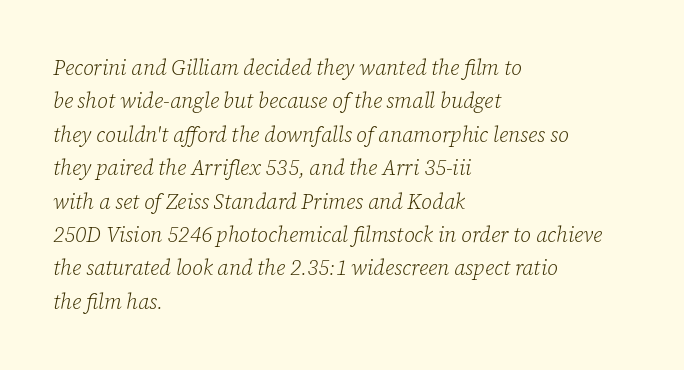
The image shows 21 px text type, italic (leaning right); set left-aligned, normal line spacing (1.59x), normal letter spacing, not underlined.
